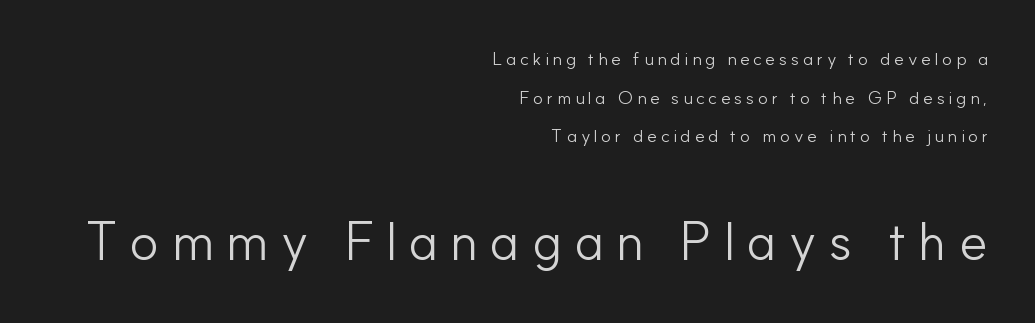
{"serif": "no", "italic": "no", "bold": "no", "weight": "light", "width": "normal", "stroke_contrast": "low", "x_height": "small", "monospaced": "no", "underline": "no", "align": "right", "line_spacing": "loose", "line_spacing_ratio": 2.15, "letter_spacing": "wide", "letter_spacing_em": 0.21, "larger_block": "second", "size_ratio": 3.0, "glyph_px": 54}
